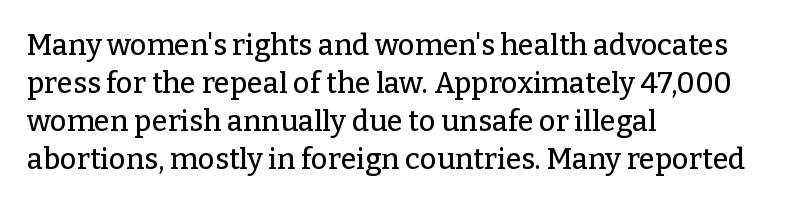
Q: Is the text italic (slanted)? A: No, it is upright.
Q: Is the typeface a serif or a sans-serif typeface? A: Serif.
Q: Is the text underlined? A: No.
Q: How is the paragraph aligned? A: Left-aligned.
Q: Is the spacing between letters normal or unusually wide? A: Normal.
Q: Is the spacing between lines tight, normal or loose? A: Normal.
Q: Width (condensed, normal, or wide)? A: Normal.
Q: Stroke contrast? A: Low.
Q: x-height? A: Medium.
Q: Monospaced? A: No.
